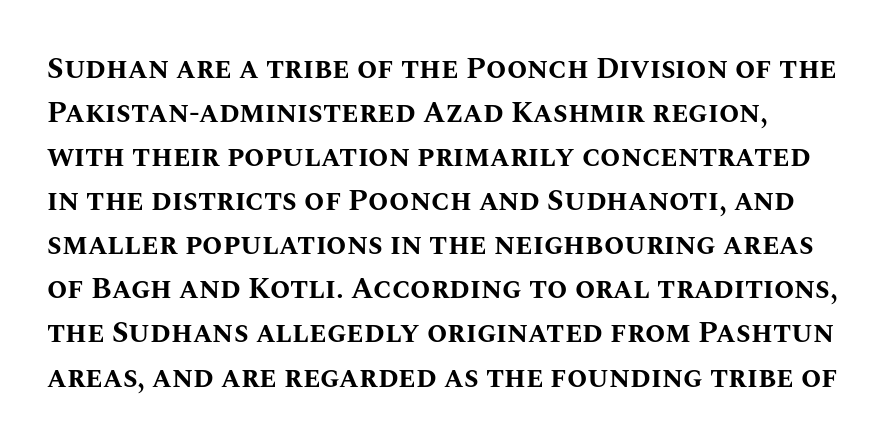
The image shows 29 px bold type, upright; set normal line spacing (1.52x), normal letter spacing, not underlined; medium stroke contrast and a large x-height.
